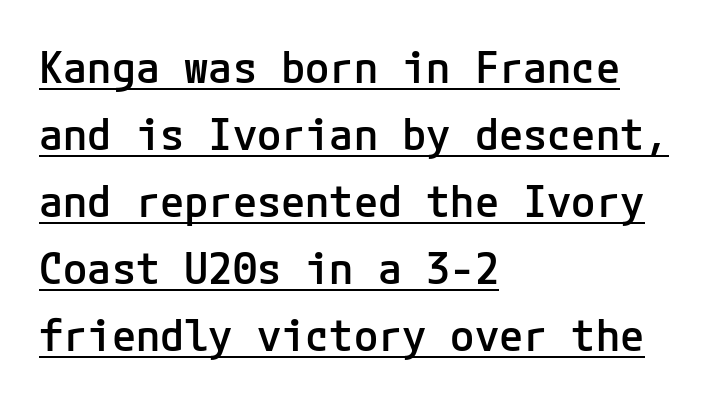
Notice how the stems are strictly vertical — no italics here. The leading is moderate, giving the passage an even texture. Semibold letterforms, between regular and bold. This sample uses a sans-serif face.
